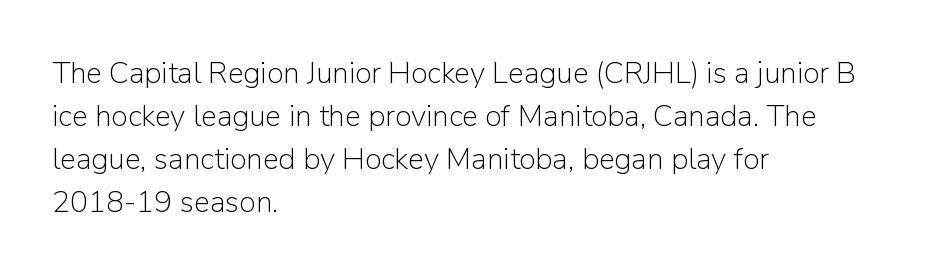
Q: Is the text bold? A: No.
Q: Is the text italic (slanted)? A: No, it is upright.
Q: Is the typeface a serif or a sans-serif typeface? A: Sans-serif.
Q: Is the text underlined? A: No.
Q: How is the paragraph aligned? A: Left-aligned.
Q: Is the spacing between letters normal or unusually wide? A: Normal.
Q: Is the spacing between lines tight, normal or loose? A: Normal.
Q: Width (condensed, normal, or wide)? A: Normal.
Q: Stroke contrast? A: Low.
Q: x-height? A: Medium.
Q: Monospaced? A: No.
